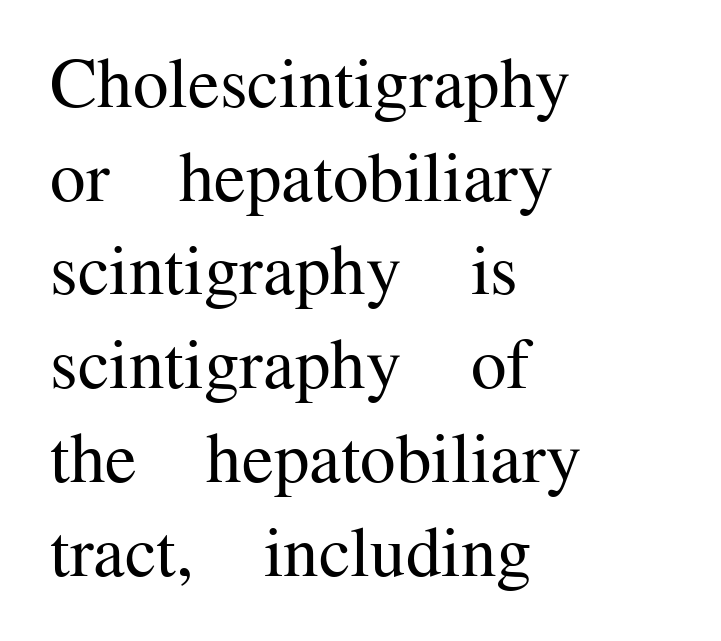
The image shows 71 px regular-weight serif type, upright; set left-aligned, normal line spacing (1.32x), normal letter spacing, not underlined; medium stroke contrast and a medium x-height.
